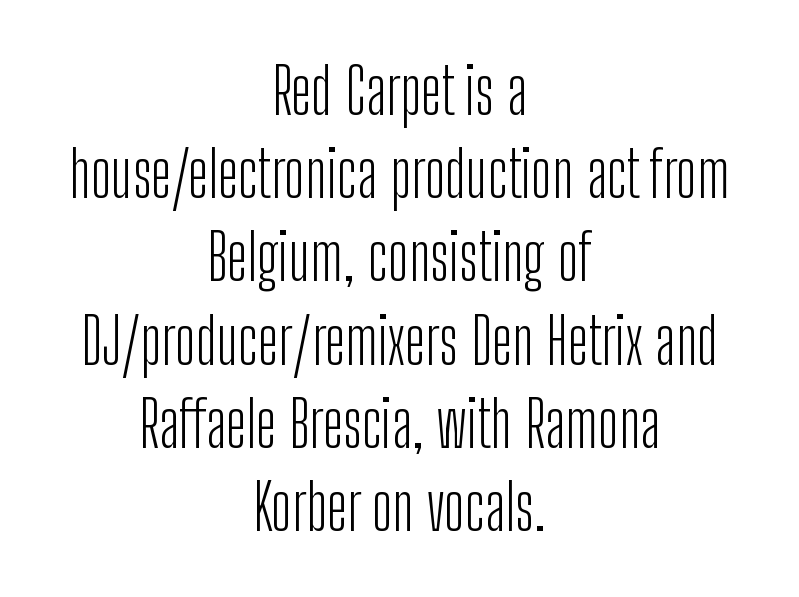
Q: Is the text bold? A: No.
Q: Is the text italic (slanted)? A: No, it is upright.
Q: Is the typeface a serif or a sans-serif typeface? A: Sans-serif.
Q: Is the text underlined? A: No.
Q: How is the paragraph aligned? A: Centered.
Q: Is the spacing between letters normal or unusually wide? A: Normal.
Q: Is the spacing between lines tight, normal or loose? A: Normal.
Q: Width (condensed, normal, or wide)? A: Condensed.
Q: Stroke contrast? A: Low.
Q: x-height? A: Medium.
Q: Monospaced? A: No.
